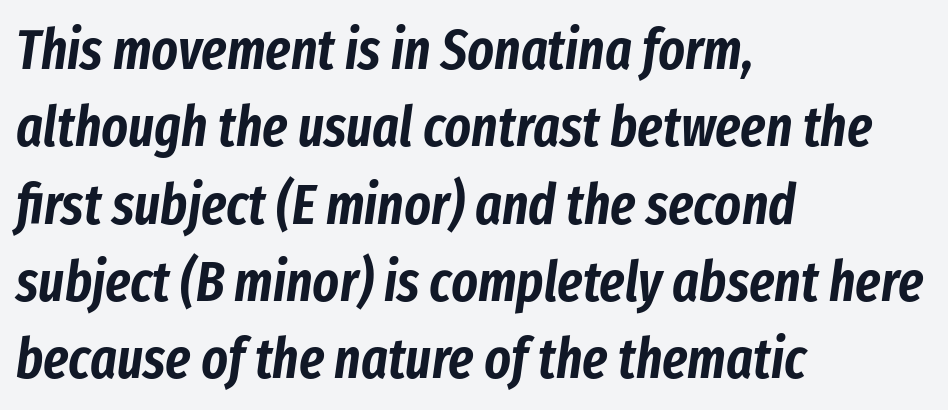
The image shows 56 px condensed type, italic (leaning right); set left-aligned, normal line spacing (1.38x), normal letter spacing, not underlined; low stroke contrast and a medium x-height.
